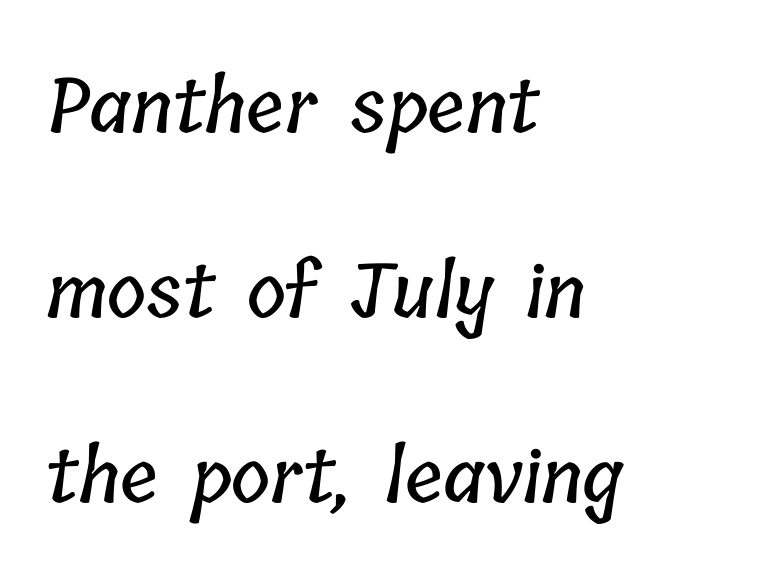
The image shows 75 px condensed type; set left-aligned, loose line spacing (2.47x), normal letter spacing, not underlined; low stroke contrast and a medium x-height.
